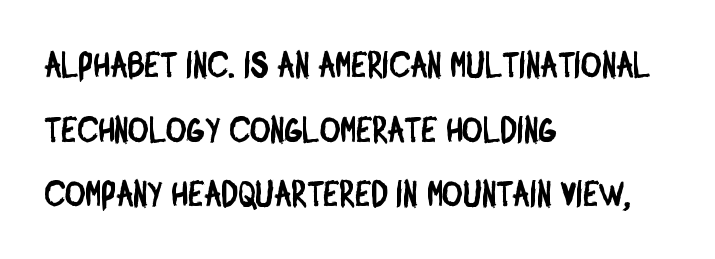
Compared with a centered layout, this one pins lines to the left instead. The rendering uses natural spacing where letterforms have individual widths. The font family rendered here belongs to the sans-serif group. Clear beneath every line of the passage.
